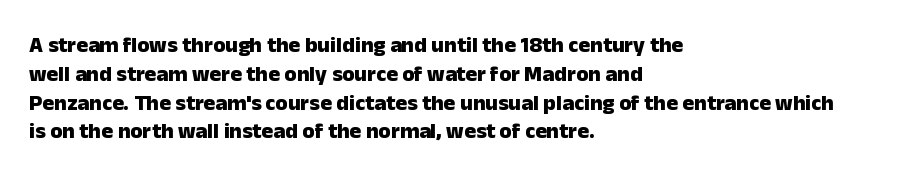
{"italic": "no", "bold": "yes", "underline": "no", "align": "left", "line_spacing": "normal", "line_spacing_ratio": 1.31, "letter_spacing": "normal", "letter_spacing_em": 0.0, "glyph_px": 22}
